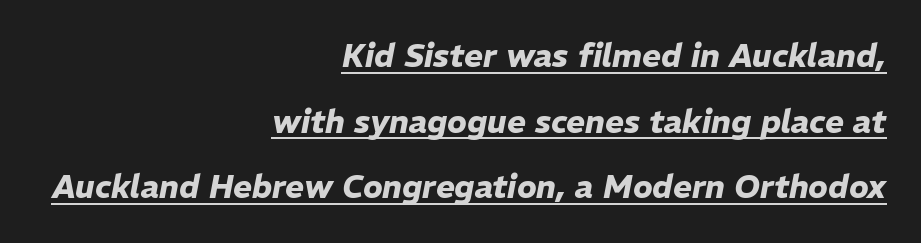
{"italic": "yes", "lean": "right", "slant_degrees": 11, "bold": "yes", "weight": "heavy", "width": "normal", "stroke_contrast": "low", "x_height": "medium", "monospaced": "no", "underline": "yes", "align": "right", "line_spacing": "loose", "line_spacing_ratio": 2.05, "letter_spacing": "normal", "letter_spacing_em": 0.0, "glyph_px": 32}
